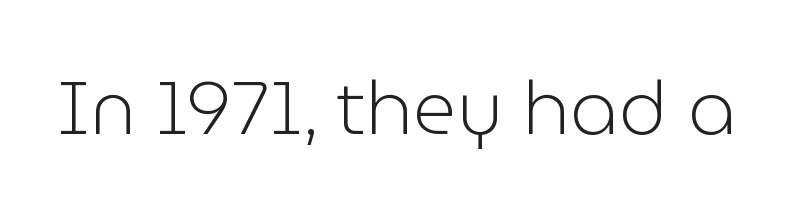
Q: Is the text bold? A: No.
Q: Is the text italic (slanted)? A: No, it is upright.
Q: Is the typeface a serif or a sans-serif typeface? A: Sans-serif.
Q: Is the text underlined? A: No.
Q: Is the spacing between letters normal or unusually wide? A: Normal.
Q: Width (condensed, normal, or wide)? A: Normal.
Q: Stroke contrast? A: Low.
Q: x-height? A: Medium.
Q: Monospaced? A: No.
